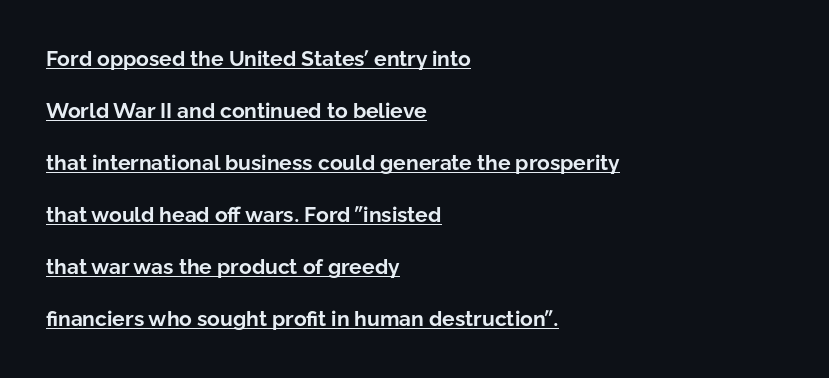
Q: Is the text bold? A: Yes.
Q: Is the text italic (slanted)? A: No, it is upright.
Q: Is the text underlined? A: Yes.
Q: How is the paragraph aligned? A: Left-aligned.
Q: Is the spacing between letters normal or unusually wide? A: Normal.
Q: Is the spacing between lines tight, normal or loose? A: Loose.
